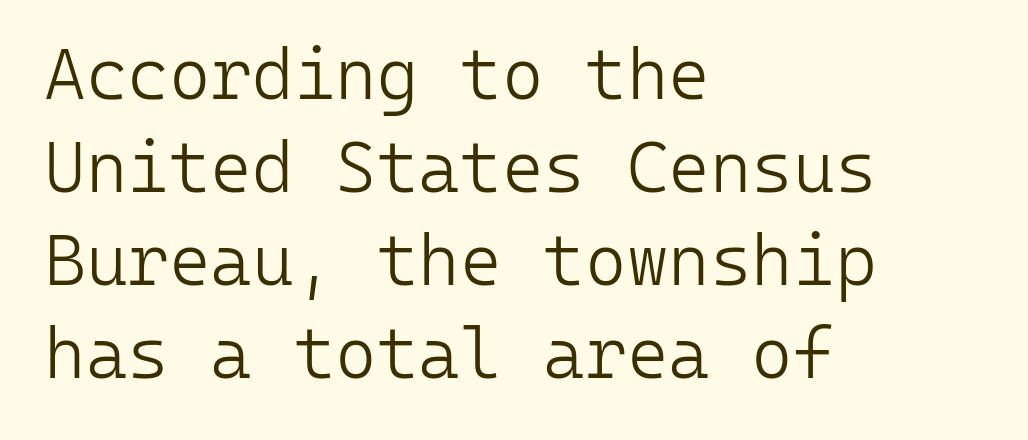
The characters display no serif detailing; their extremities are plain. Descenders hang freely into open space. The passage shown stacks its lines at a standard gap. The rendering keeps characters at their native spacing.
